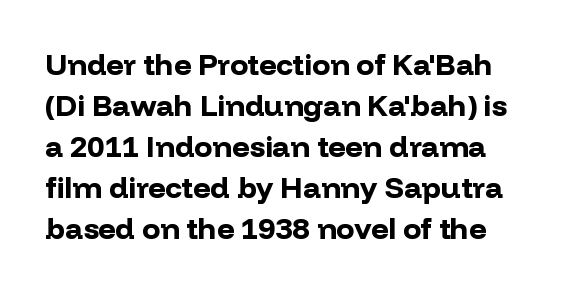
The letters stand upright; this is a roman face. How would I describe the line gaps? Plain and ordinary. Is this a fixed-width face? No — the glyphs have proportional, varying widths. The typeface chosen for these lines omits serifs. Between one letter and the next there's only the usual sliver of space.
